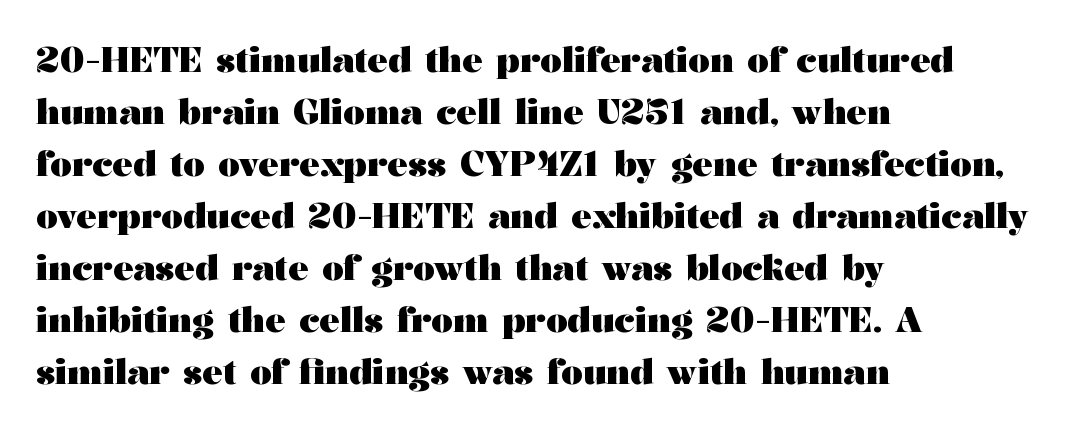
{"serif": "yes", "italic": "no", "bold": "yes", "weight": "heavy", "width": "wide", "stroke_contrast": "medium", "x_height": "medium", "monospaced": "no", "underline": "no", "align": "left", "line_spacing": "normal", "line_spacing_ratio": 1.53, "letter_spacing": "normal", "letter_spacing_em": 0.0, "glyph_px": 34}
